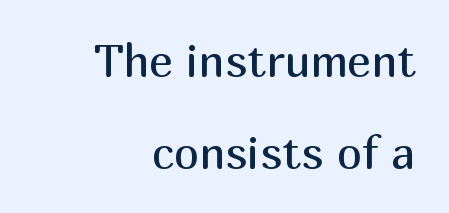
Q: Is the text bold? A: No.
Q: Is the text italic (slanted)? A: No, it is upright.
Q: Is the typeface a serif or a sans-serif typeface? A: Sans-serif.
Q: Is the text underlined? A: No.
Q: How is the paragraph aligned? A: Right-aligned.
Q: Is the spacing between letters normal or unusually wide? A: Normal.
Q: Is the spacing between lines tight, normal or loose? A: Loose.
Q: Width (condensed, normal, or wide)? A: Normal.
Q: Stroke contrast? A: Medium.
Q: x-height? A: Medium.
Q: Monospaced? A: No.
